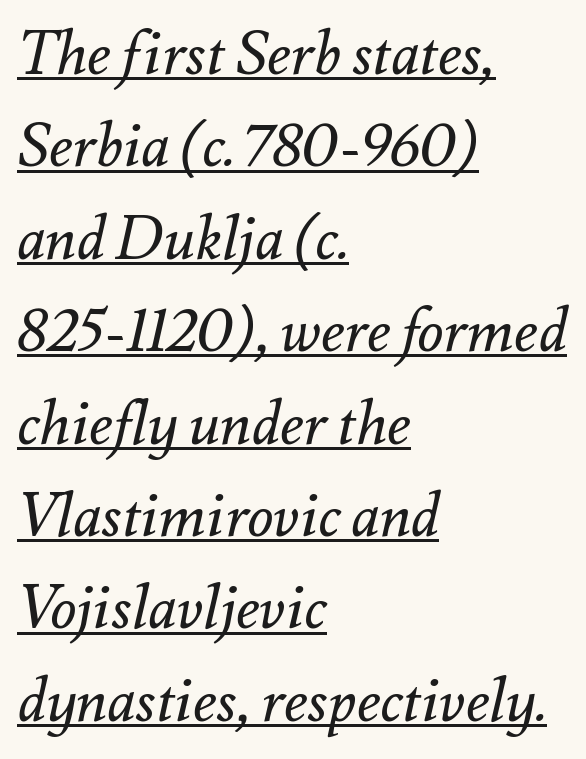
Q: Is the text bold? A: No.
Q: Is the text italic (slanted)? A: Yes, it leans right by about 12 degrees.
Q: Is the text underlined? A: Yes.
Q: How is the paragraph aligned? A: Left-aligned.
Q: Is the spacing between letters normal or unusually wide? A: Normal.
Q: Is the spacing between lines tight, normal or loose? A: Normal.
Q: Width (condensed, normal, or wide)? A: Normal.
Q: Stroke contrast? A: Medium.
Q: x-height? A: Small.
Q: Monospaced? A: No.
